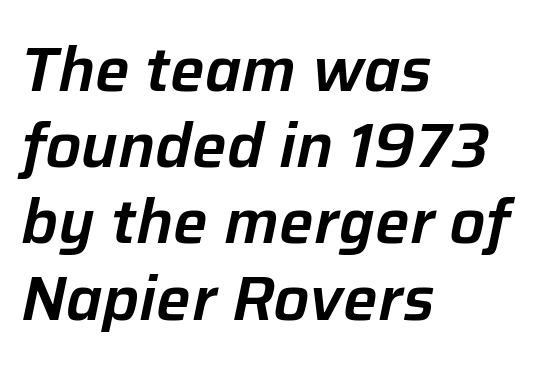
The image shows 61 px text type, italic (leaning right); set left-aligned, normal line spacing (1.25x), normal letter spacing, not underlined; low stroke contrast and a medium x-height.
